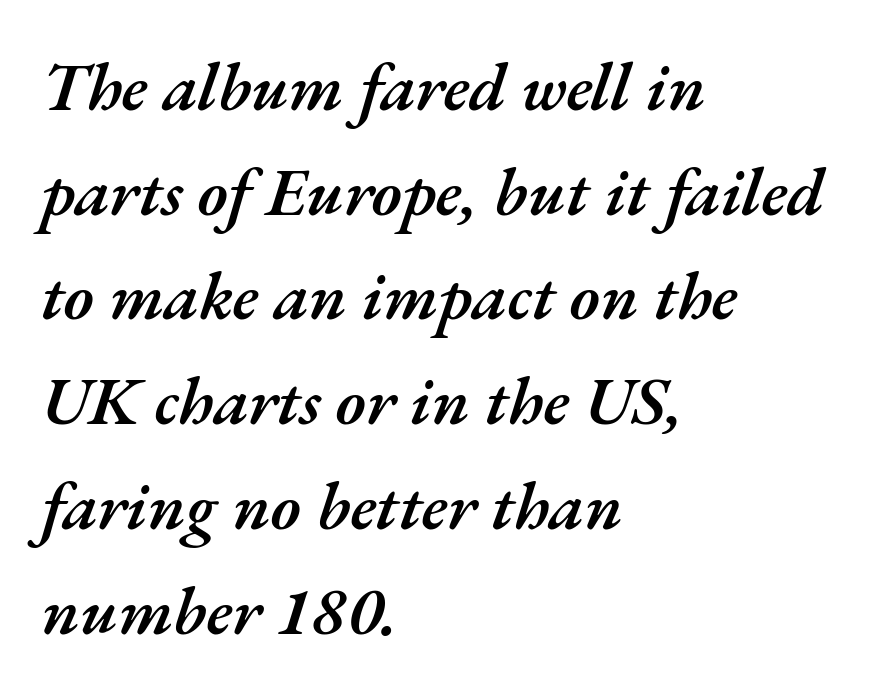
The zone under the glyphs is completely vacant. Regarding leading, the lines here are spaced in the standard way. The type is set solid horizontally, with unmodified tracking. Every row of glyphs begins at an identical x-position on the left. The passage shown is typed in a proportional face where columns would drift. Designer's note — italics engaged.
